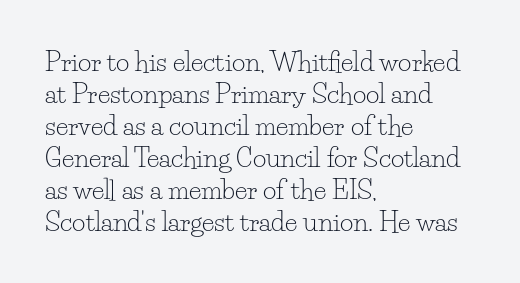
{"italic": "no", "bold": "no", "underline": "no", "align": "left", "line_spacing_ratio": 1.23, "letter_spacing": "normal", "letter_spacing_em": 0.0, "glyph_px": 26}
